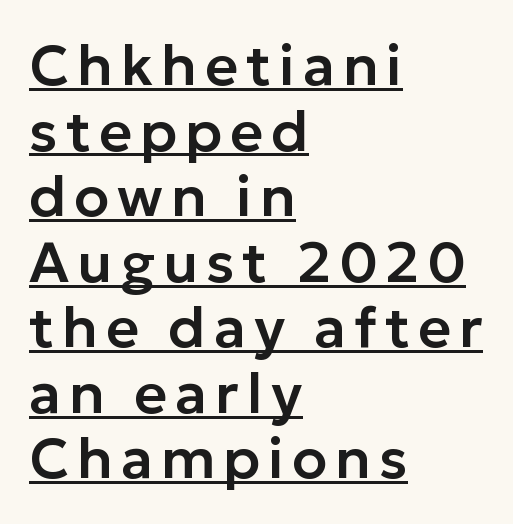
The words here are underlined. The typeface chosen for these lines omits serifs. Reading down the column, the eye jumps only a short way to each next line. This is roman type, the default non-slanted kind. The rag falls on the right side of this text block. Do the characters align in a grid? No, the font is proportional.
